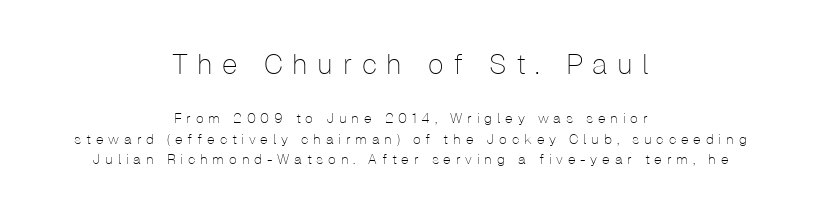
The letterforms sit at book weight or below. Short and long lines alike share a common midpoint. Underlining? Definitely not there. Two sizes are in play, and the larger belongs to the first block. These lines sit exactly where default settings would place them.
